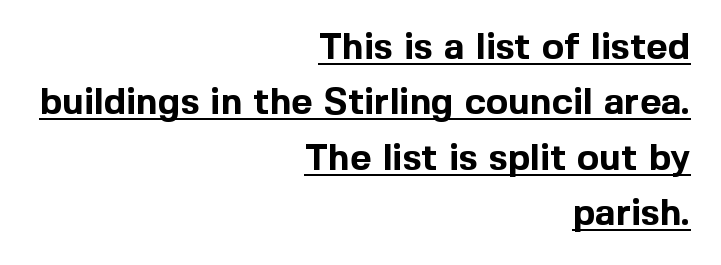
Q: Is the text bold? A: Yes.
Q: Is the text italic (slanted)? A: No, it is upright.
Q: Is the typeface a serif or a sans-serif typeface? A: Sans-serif.
Q: Is the text underlined? A: Yes.
Q: How is the paragraph aligned? A: Right-aligned.
Q: Is the spacing between letters normal or unusually wide? A: Normal.
Q: Is the spacing between lines tight, normal or loose? A: Normal.
Q: Width (condensed, normal, or wide)? A: Normal.
Q: x-height? A: Medium.
Q: Monospaced? A: No.
